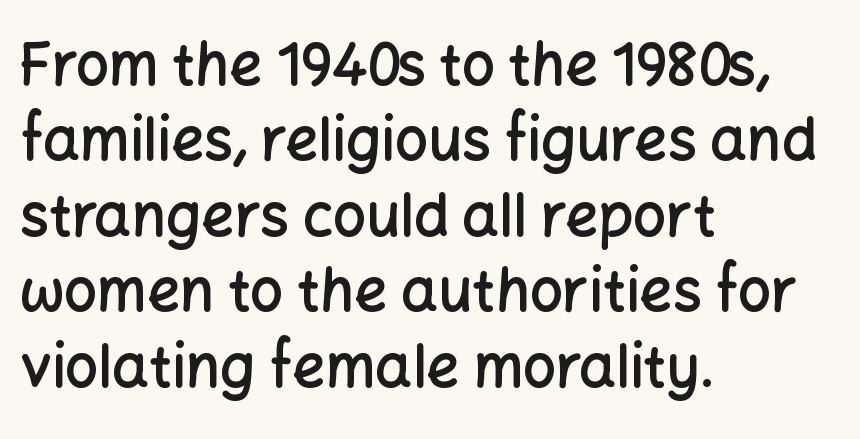
In terms of letterspacing, this is plain default setting. This sample has the flowing, uneven cadence of proportional lettering. The paragraph shown leans on its left margin. Typographic density is moderately raised because the face is semibold. Beneath every word, the page is bare. What's the leading like? Ordinary, nothing unusual.
